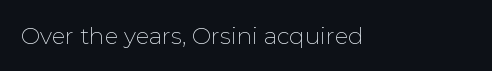
Q: Is the text bold? A: No.
Q: Is the text italic (slanted)? A: No, it is upright.
Q: Is the text underlined? A: No.
Q: Is the spacing between letters normal or unusually wide? A: Normal.
